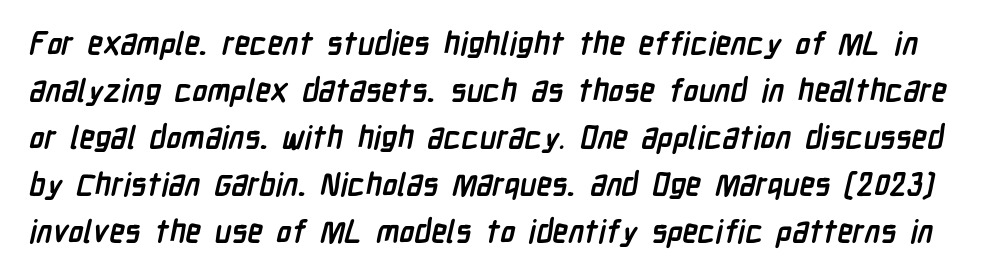
The image shows 31 px semibold, condensed sans-serif type; set normal line spacing (1.52x), normal letter spacing, not underlined; low stroke contrast and a medium x-height.
